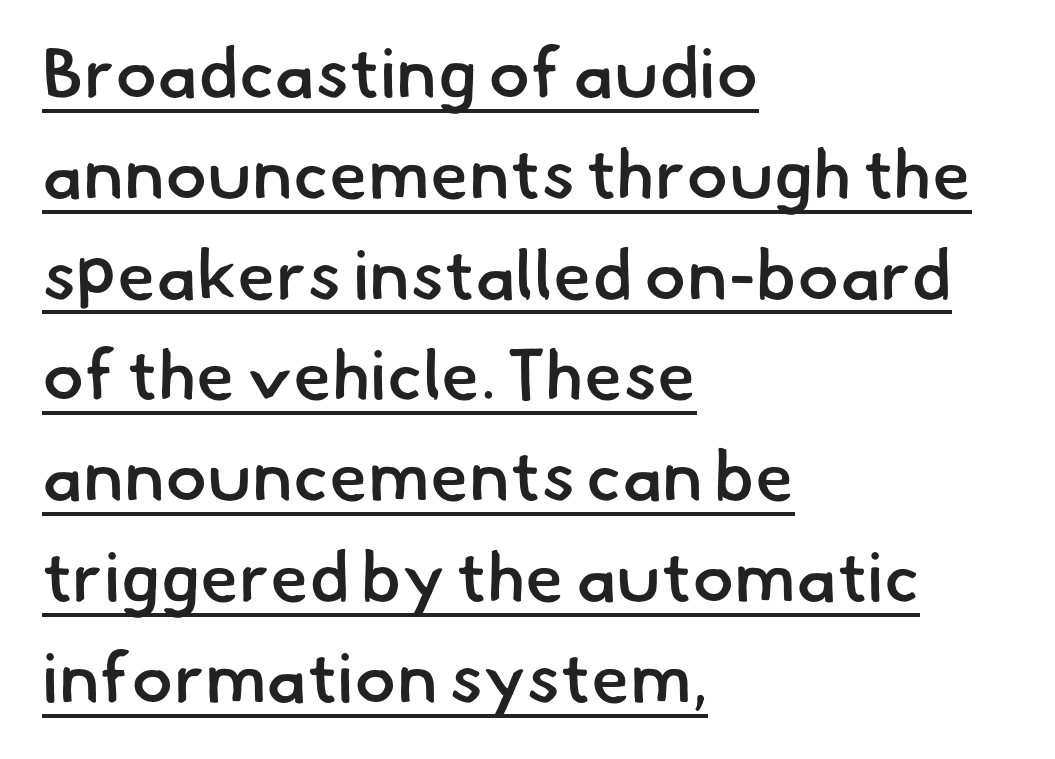
The image shows 70 px semibold sans-serif type; set left-aligned, normal line spacing (1.44x), normal letter spacing, underlined; low stroke contrast and a small x-height.
